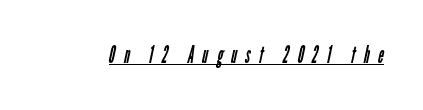
Between one letter and the next there's a generous, obvious gap. The typesetting does not lean heavy: it is not bold. The string is rendered with underlining switched on.
